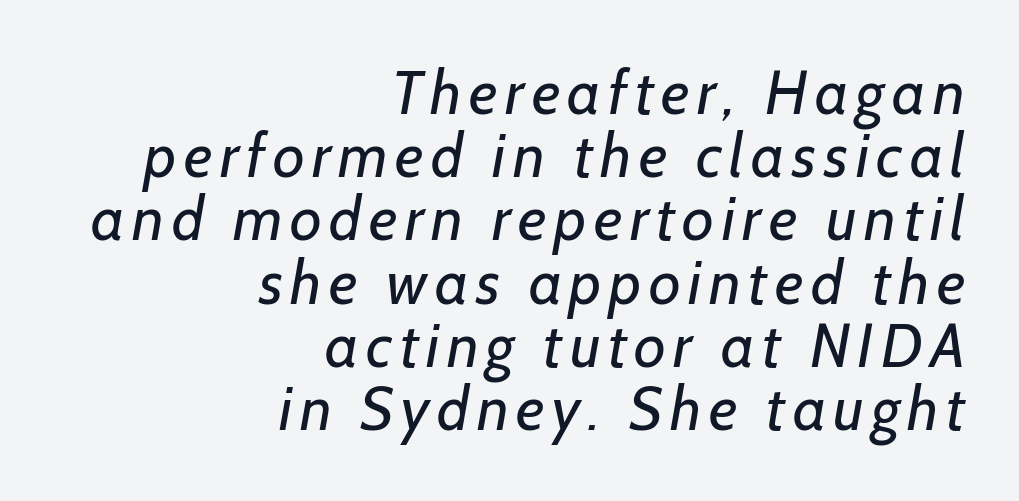
Leading: reduced. Does the copy run flush right? Yes — the right margin is perfectly even. The passage shown is typed in a proportional face where columns would drift. I'd call this a sans setting — the letters go barefoot. Stroke mass is kept to a normal reading level or below.
